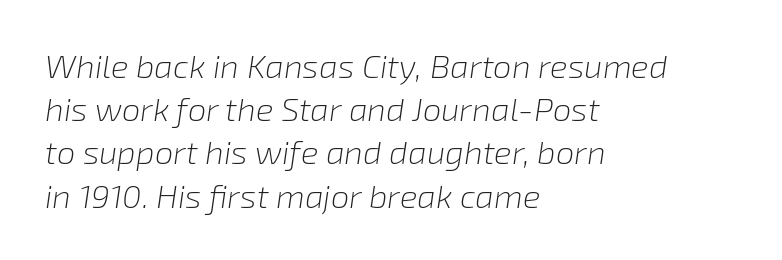
Q: Is the text bold? A: No.
Q: Is the text italic (slanted)? A: Yes, it leans right by about 8 degrees.
Q: Is the text underlined? A: No.
Q: How is the paragraph aligned? A: Left-aligned.
Q: Is the spacing between letters normal or unusually wide? A: Normal.
Q: Is the spacing between lines tight, normal or loose? A: Normal.
Q: Width (condensed, normal, or wide)? A: Normal.
Q: Stroke contrast? A: Low.
Q: x-height? A: Medium.
Q: Monospaced? A: No.
